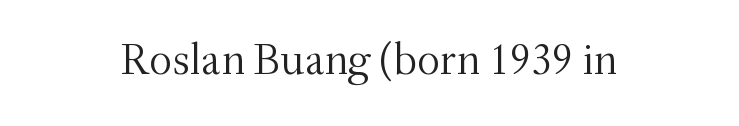
Q: Is the text bold? A: No.
Q: Is the text italic (slanted)? A: No, it is upright.
Q: Is the typeface a serif or a sans-serif typeface? A: Serif.
Q: Is the text underlined? A: No.
Q: Is the spacing between letters normal or unusually wide? A: Normal.
Q: Width (condensed, normal, or wide)? A: Normal.
Q: Stroke contrast? A: Medium.
Q: x-height? A: Small.
Q: Monospaced? A: No.
